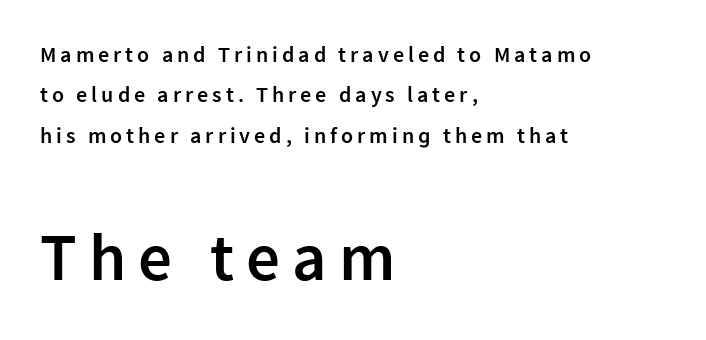
Q: Is the text bold? A: Semi-bold.
Q: Is the text italic (slanted)? A: No, it is upright.
Q: Is the typeface a serif or a sans-serif typeface? A: Sans-serif.
Q: Is the text underlined? A: No.
Q: How is the paragraph aligned? A: Left-aligned.
Q: Which block of text is set in a larger size, the first (top) or the second (bottom)? A: The second (bottom) one.
Q: Width (condensed, normal, or wide)? A: Normal.
Q: Stroke contrast? A: Low.
Q: x-height? A: Medium.
Q: Monospaced? A: No.
